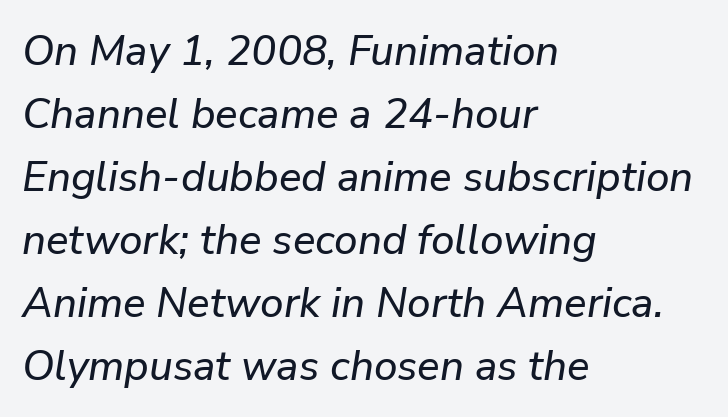
Q: Is the text italic (slanted)? A: Yes, it leans right by about 9 degrees.
Q: Is the text underlined? A: No.
Q: How is the paragraph aligned? A: Left-aligned.
Q: Is the spacing between letters normal or unusually wide? A: Normal.
Q: Is the spacing between lines tight, normal or loose? A: Normal.
Q: Width (condensed, normal, or wide)? A: Normal.
Q: Stroke contrast? A: Low.
Q: x-height? A: Medium.
Q: Monospaced? A: No.
